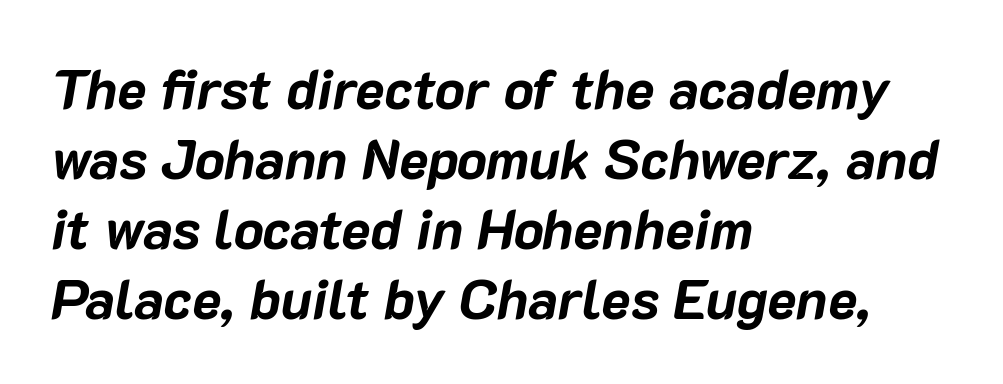
{"italic": "yes", "lean": "right", "slant_degrees": 10, "bold": "yes", "weight": "bold", "width": "normal", "stroke_contrast": "low", "x_height": "medium", "monospaced": "no", "underline": "no", "align": "left", "line_spacing": "normal", "line_spacing_ratio": 1.27, "letter_spacing": "normal", "letter_spacing_em": 0.0, "glyph_px": 55}
